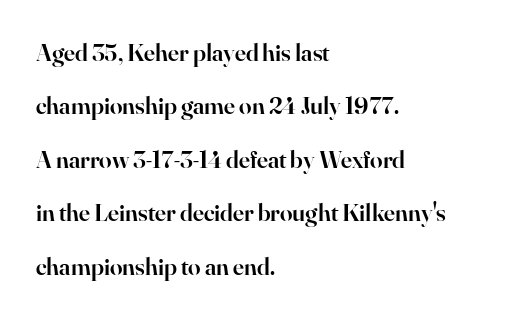
Glyph-to-glyph distance matches everyday printed text. The area under the type is left untouched. This is the regular roman posture of the typeface. Notice the wide empty band between every row — that's loose leading. This sample is left-justified, so line endings fall wherever the words run out.
